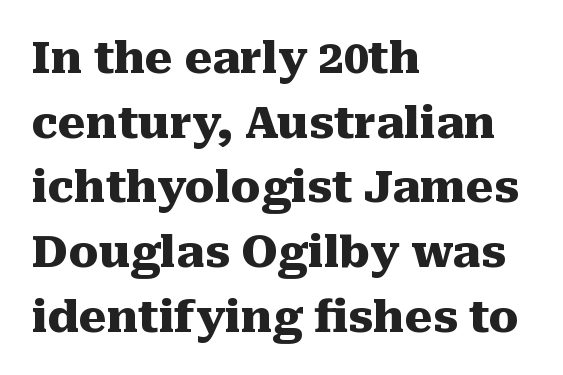
{"serif": "yes", "italic": "no", "bold": "yes", "weight": "heavy", "width": "normal", "stroke_contrast": "medium", "x_height": "medium", "monospaced": "no", "underline": "no", "align": "left", "line_spacing": "normal", "line_spacing_ratio": 1.47, "letter_spacing": "normal", "letter_spacing_em": 0.0, "glyph_px": 44}
